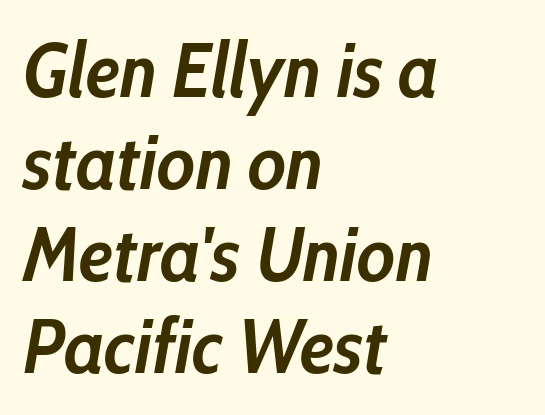
{"italic": "yes", "lean": "right", "slant_degrees": 10, "bold": "yes", "weight": "semibold", "width": "condensed", "stroke_contrast": "low", "x_height": "medium", "monospaced": "no", "underline": "no", "align": "left", "line_spacing_ratio": 1.21, "letter_spacing": "normal", "letter_spacing_em": 0.0, "glyph_px": 76}
